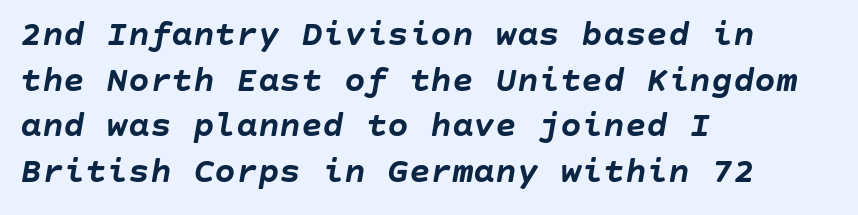
The image shows 36 px semibold type, italic (leaning right); set left-aligned, normal line spacing (1.27x), normal letter spacing, not underlined; low stroke contrast and a large x-height.
